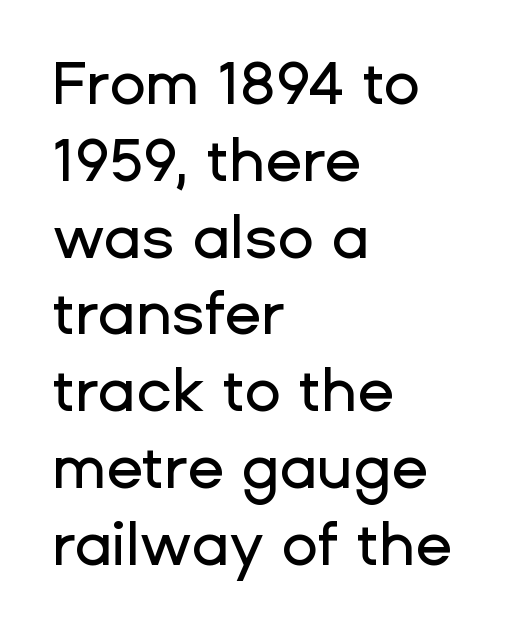
Q: Is the text italic (slanted)? A: No, it is upright.
Q: Is the typeface a serif or a sans-serif typeface? A: Sans-serif.
Q: Is the text underlined? A: No.
Q: How is the paragraph aligned? A: Left-aligned.
Q: Is the spacing between letters normal or unusually wide? A: Normal.
Q: Is the spacing between lines tight, normal or loose? A: Normal.
Q: Width (condensed, normal, or wide)? A: Normal.
Q: Stroke contrast? A: Low.
Q: x-height? A: Medium.
Q: Monospaced? A: No.
